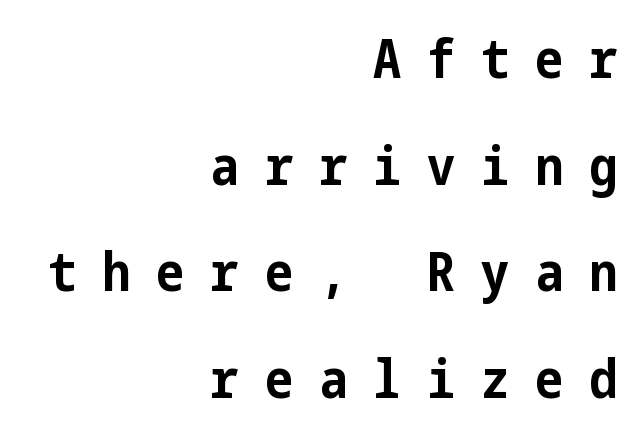
The image shows 53 px bold, condensed sans-serif type, upright; set right-aligned, loose line spacing (2.01x), unusually wide letter spacing (+0.49 em), not underlined; low stroke contrast and a medium x-height.
